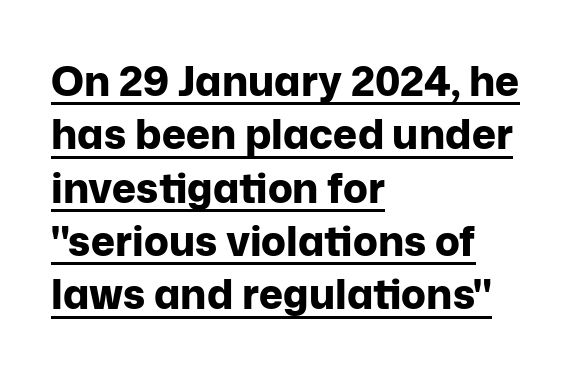
The image shows 41 px bold sans-serif type, upright; set left-aligned, normal line spacing (1.3x), normal letter spacing, underlined; low stroke contrast and a medium x-height.
